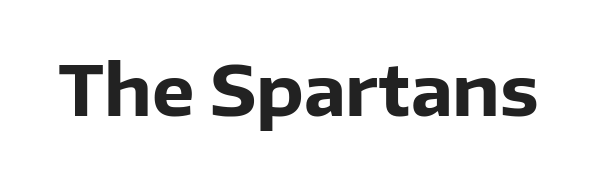
{"serif": "no", "italic": "no", "bold": "yes", "weight": "heavy", "width": "normal", "stroke_contrast": "low", "x_height": "medium", "monospaced": "no", "underline": "no", "letter_spacing": "normal", "letter_spacing_em": 0.0, "glyph_px": 68}
